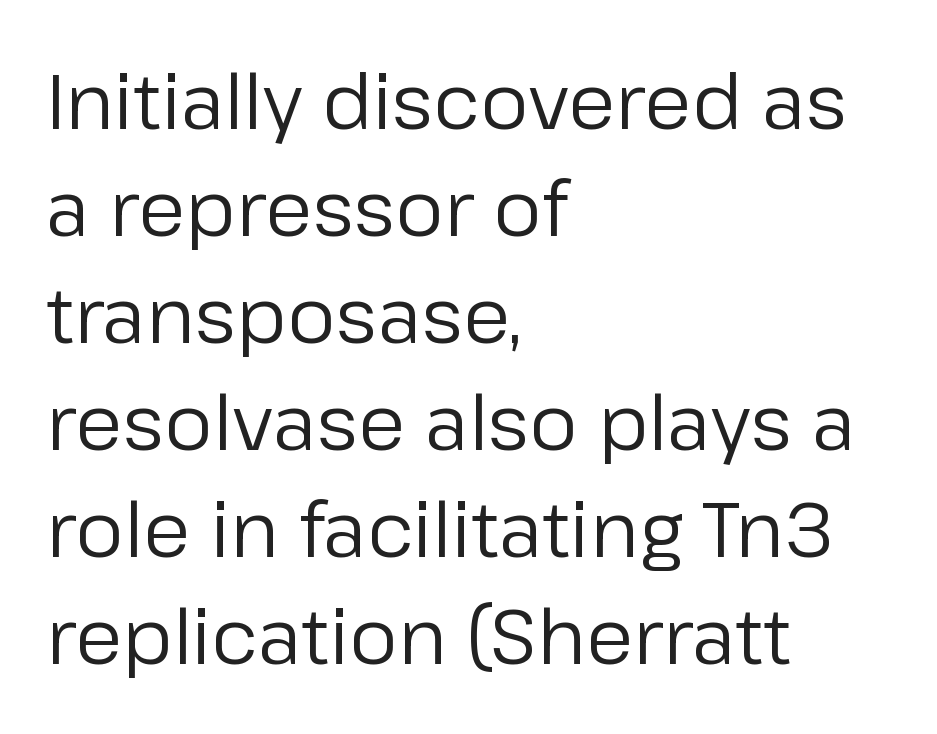
You could not count columns in this text — the font is proportionally spaced. Weight: in the light-to-regular range. This sample is left-justified, so line endings fall wherever the words run out. The words here are not underlined. When letters stand straight like this, we call the style roman or upright. Tracking value appears to be zero — textbook default spacing.
